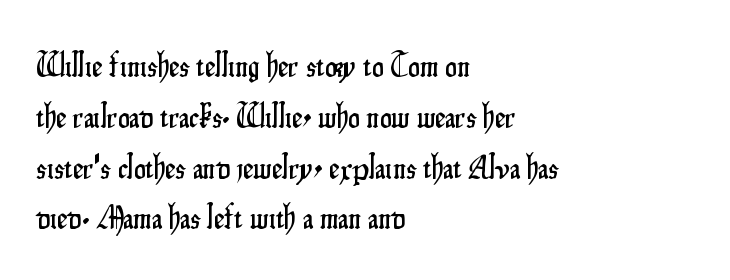
Characters remain perfectly vertical along every line. Honestly, the letter spacing is just normal — you wouldn't notice it. The gap between lines stays unmarked. A typesetter would call this proportional, since set widths differ per character. Unlike a traditional serif, this face leaves its strokes unadorned. The lines sit at an ordinary, default distance from one another.
